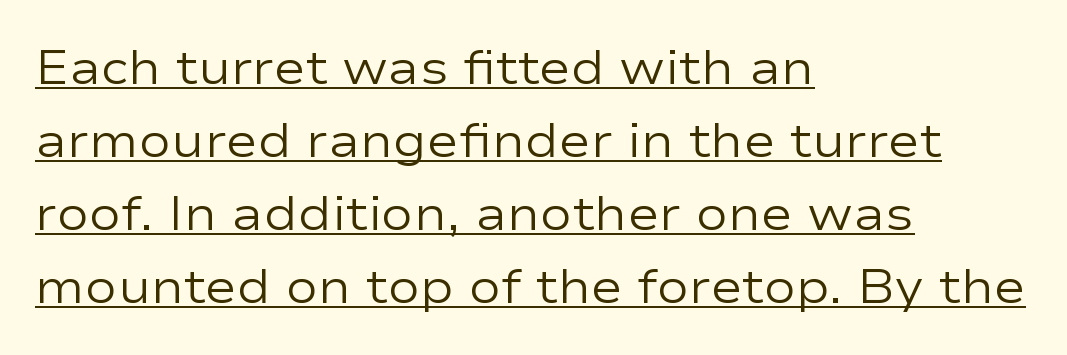
The compositor pushed each line to the left boundary. The axis of the letterforms is exactly vertical. The characters display no serif detailing; their extremities are plain. A typesetter would call this zero additional tracking. Quick note: underline on.
